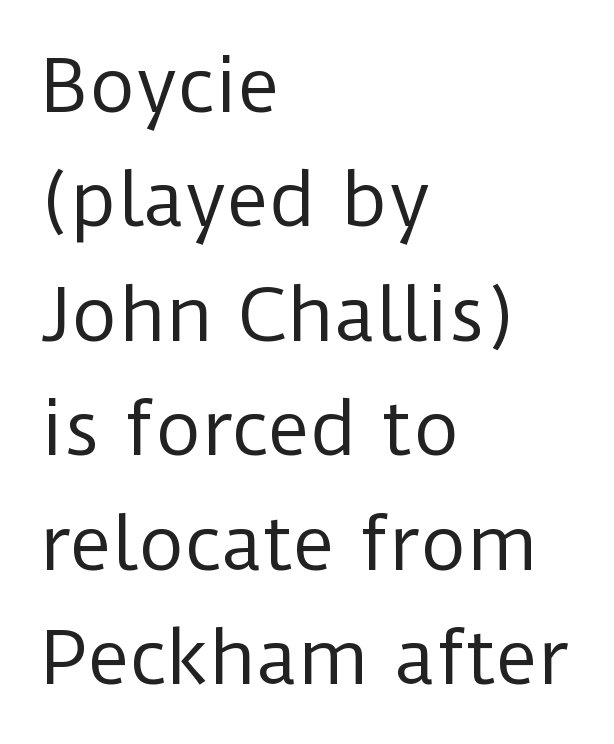
Q: Is the text bold? A: No.
Q: Is the text italic (slanted)? A: No, it is upright.
Q: Is the typeface a serif or a sans-serif typeface? A: Sans-serif.
Q: Is the text underlined? A: No.
Q: How is the paragraph aligned? A: Left-aligned.
Q: Is the spacing between letters normal or unusually wide? A: Normal.
Q: Is the spacing between lines tight, normal or loose? A: Normal.
Q: Width (condensed, normal, or wide)? A: Normal.
Q: Stroke contrast? A: Low.
Q: x-height? A: Medium.
Q: Monospaced? A: No.
